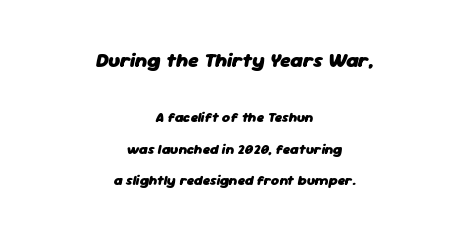
Look at the tracking — it's just the regular setting, nothing added. You get the large type first, then a drop to smaller type. A typesetter would call this leading open, well beyond the default. Where is the straight margin? There isn't one; the lines are centered.
